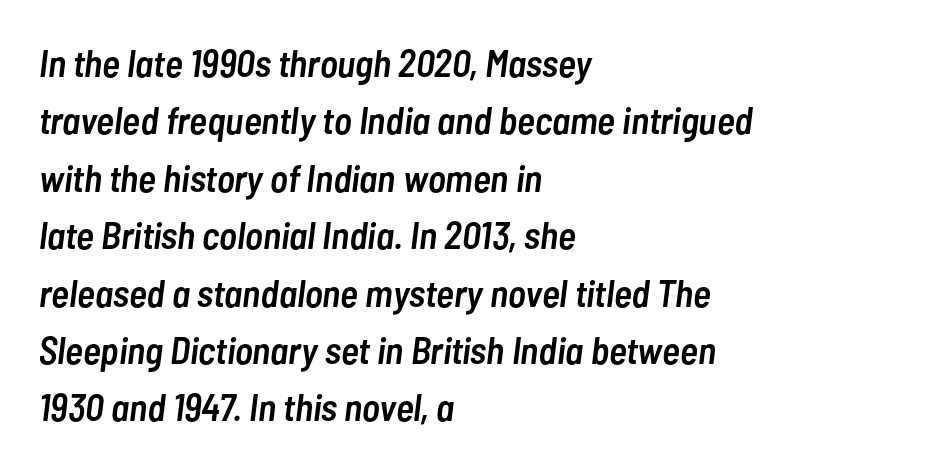
The image shows 38 px semibold, condensed type, italic (leaning right); set left-aligned, normal line spacing (1.51x), normal letter spacing, not underlined; low stroke contrast and a medium x-height.
